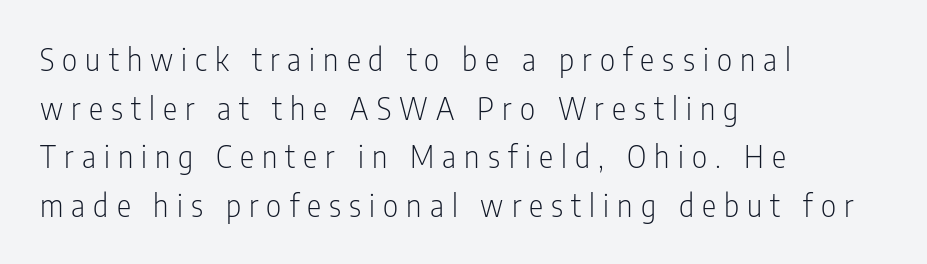
These glyphs show unthickened strokes, regular width or finer. Honestly, the row spacing looks completely unremarkable. Where is the straight margin? On the left. Note the varied advance widths — an 'i' is clearly narrower than an 'm'. Does the type have serifs? No, each stem ends abruptly.
